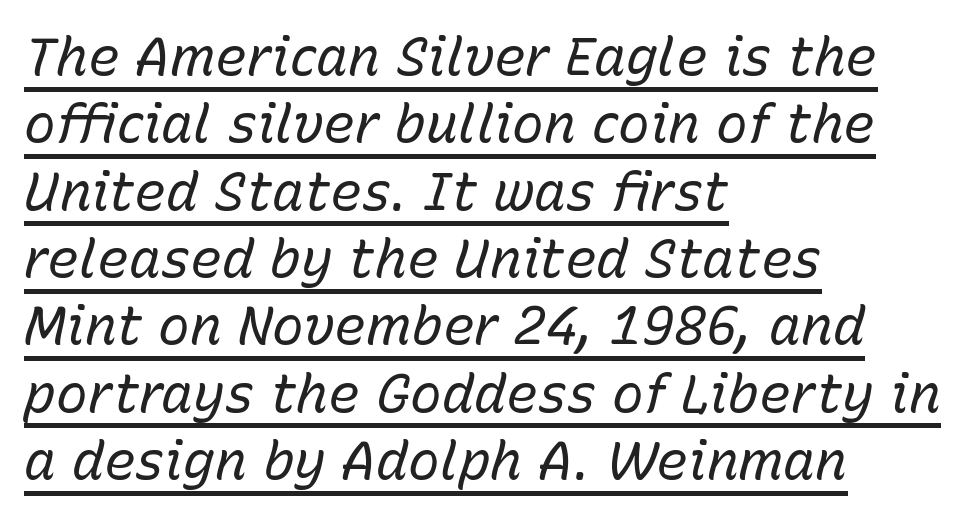
{"italic": "yes", "lean": "right", "slant_degrees": 15, "bold": "no", "weight": "regular", "width": "normal", "stroke_contrast": "low", "x_height": "medium", "monospaced": "no", "underline": "yes", "align": "left", "line_spacing": "normal", "line_spacing_ratio": 1.27, "letter_spacing": "normal", "letter_spacing_em": 0.0, "glyph_px": 53}
